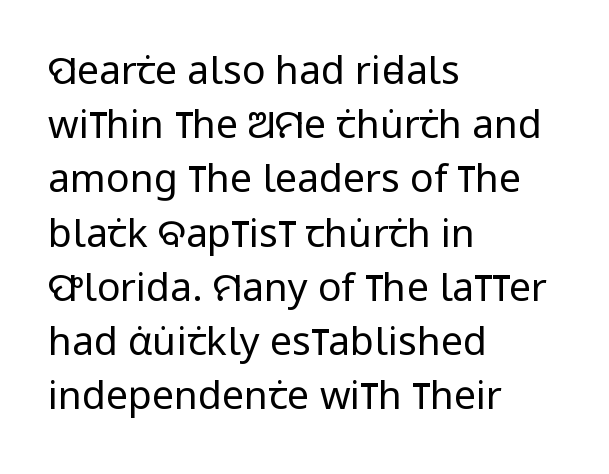
The image shows 39 px regular-weight, condensed sans-serif type, upright; set left-aligned, normal line spacing (1.39x), normal letter spacing, not underlined; low stroke contrast and a large x-height.
